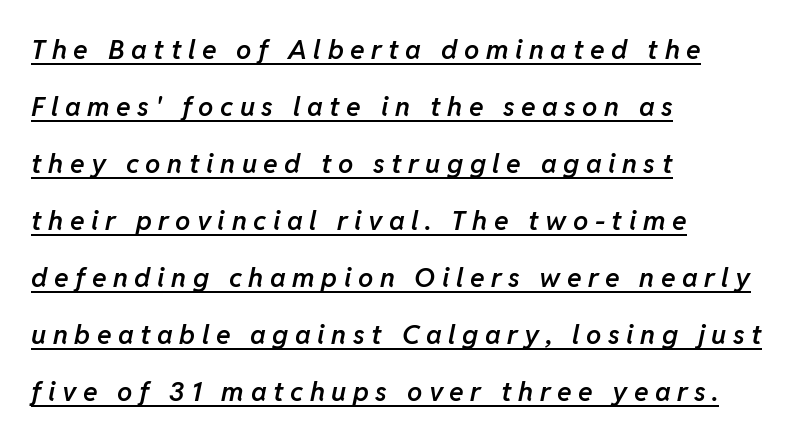
Rendered with sloped, italic letterforms. Look at the stroke-to-counter ratio: somewhat heavy, a semibold. Caption: multi-line text, flush left, ragged right. The lines are spread far apart with generous leading. Is the letter spacing exaggerated? Yes — the characters are pushed far apart.
